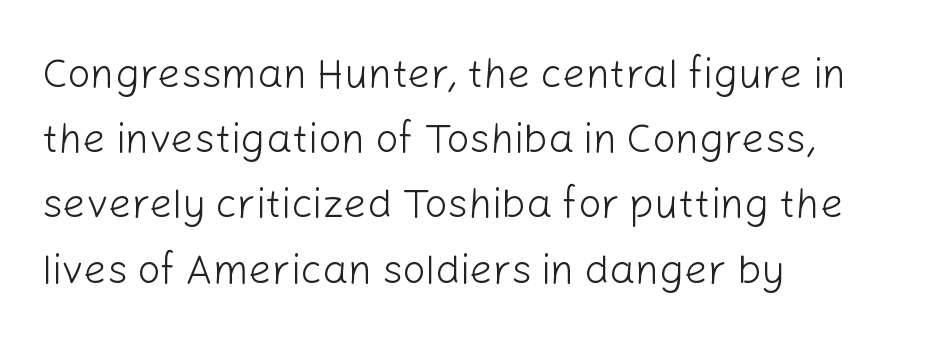
{"serif": "no", "italic": "no", "bold": "no", "weight": "light", "width": "normal", "stroke_contrast": "low", "x_height": "medium", "monospaced": "no", "underline": "no", "align": "left", "line_spacing": "normal", "line_spacing_ratio": 1.59, "letter_spacing": "normal", "letter_spacing_em": 0.0, "glyph_px": 41}
